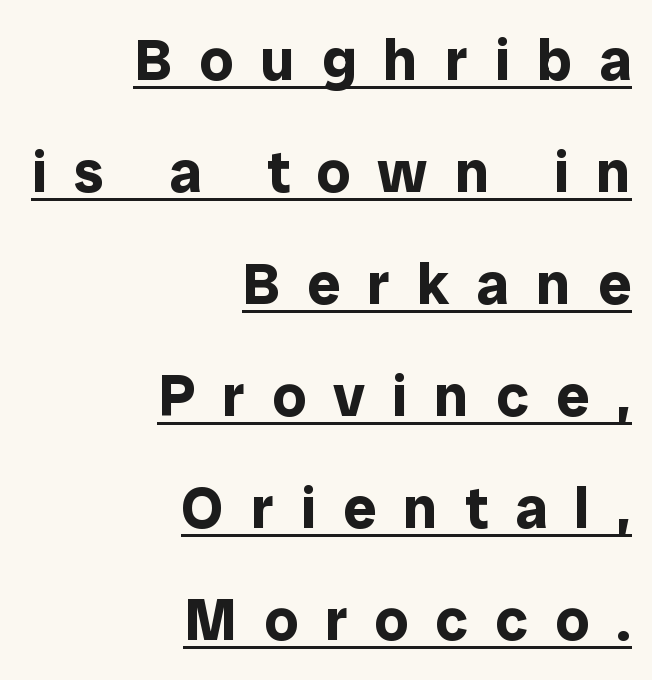
{"serif": "no", "italic": "no", "bold": "yes", "weight": "bold", "width": "normal", "stroke_contrast": "low", "x_height": "medium", "monospaced": "no", "underline": "yes", "align": "right", "line_spacing": "loose", "line_spacing_ratio": 1.9, "letter_spacing": "wide", "letter_spacing_em": 0.46, "glyph_px": 59}
